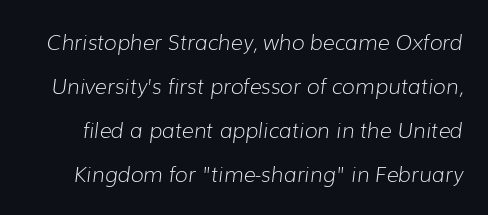
The image shows 21 px text type, italic (leaning right); set loose line spacing (2.1x), normal letter spacing, not underlined.
